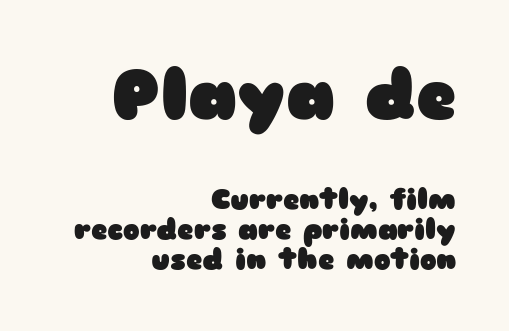
Tracking value appears to be zero — textbook default spacing. This layout puts the oversized block above and the modest block below. Is this a sans? Yes — the strokes have no serifs. The specimen omits any rule beneath the text block's lines. The letters advance in unequal steps, a hallmark of proportional type.
